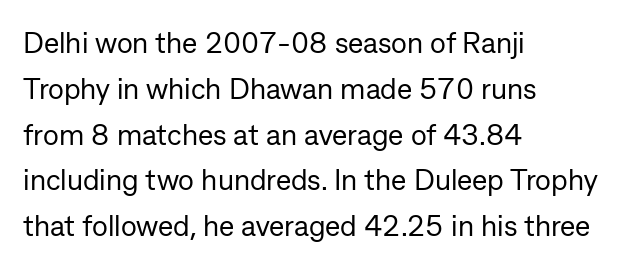
The image shows 29 px regular-weight sans-serif type, upright; set left-aligned, normal line spacing (1.58x), normal letter spacing, not underlined; low stroke contrast and a medium x-height.
